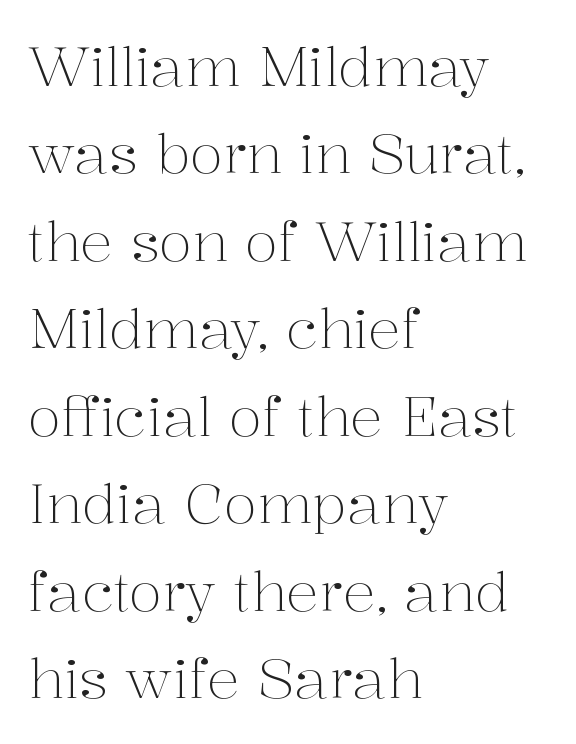
Q: Is the text bold? A: No.
Q: Is the text italic (slanted)? A: No, it is upright.
Q: Is the typeface a serif or a sans-serif typeface? A: Serif.
Q: Is the text underlined? A: No.
Q: How is the paragraph aligned? A: Left-aligned.
Q: Is the spacing between letters normal or unusually wide? A: Normal.
Q: Is the spacing between lines tight, normal or loose? A: Normal.
Q: Width (condensed, normal, or wide)? A: Normal.
Q: Stroke contrast? A: Medium.
Q: x-height? A: Medium.
Q: Monospaced? A: No.
